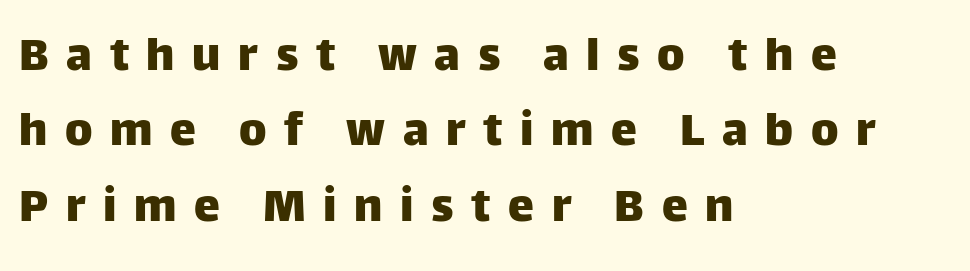
{"serif": "no", "italic": "no", "width": "normal", "stroke_contrast": "low", "x_height": "large", "monospaced": "no", "underline": "no", "align": "left", "line_spacing": "normal", "line_spacing_ratio": 1.45, "letter_spacing": "wide", "letter_spacing_em": 0.34, "glyph_px": 52}
